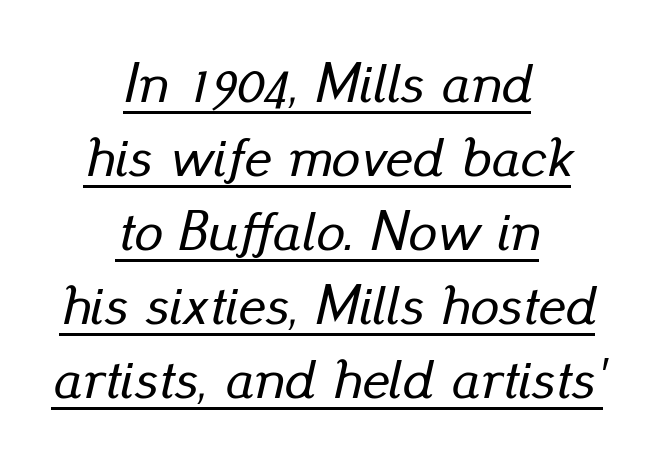
Q: Is the text italic (slanted)? A: Yes, it leans right by about 13 degrees.
Q: Is the text underlined? A: Yes.
Q: How is the paragraph aligned? A: Centered.
Q: Is the spacing between letters normal or unusually wide? A: Normal.
Q: Is the spacing between lines tight, normal or loose? A: Normal.
Q: Width (condensed, normal, or wide)? A: Normal.
Q: Stroke contrast? A: Low.
Q: x-height? A: Small.
Q: Monospaced? A: No.
